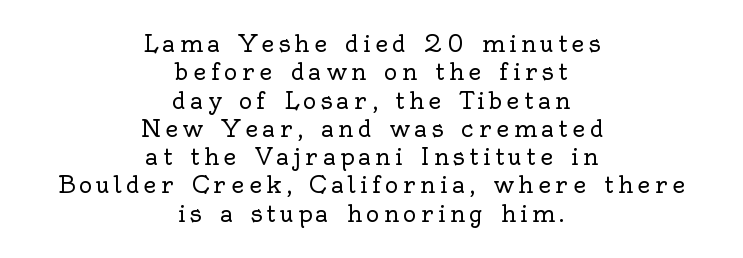
Q: Is the text bold? A: No.
Q: Is the text italic (slanted)? A: No, it is upright.
Q: Is the text underlined? A: No.
Q: How is the paragraph aligned? A: Centered.
